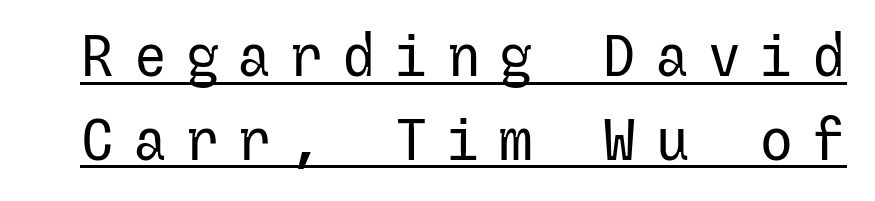
{"serif": "no", "italic": "no", "bold": "no", "weight": "regular", "width": "normal", "stroke_contrast": "low", "x_height": "medium", "underline": "yes", "line_spacing": "normal", "line_spacing_ratio": 1.44, "letter_spacing": "wide", "letter_spacing_em": 0.3, "glyph_px": 58}
